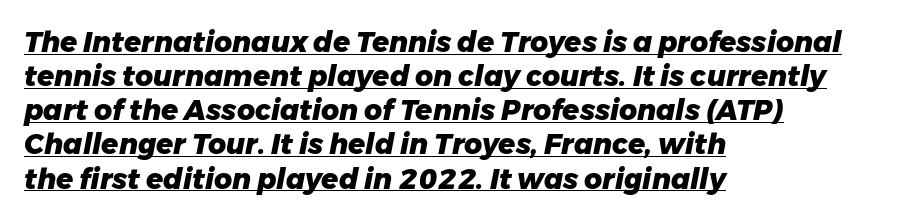
Q: Is the text bold? A: Yes.
Q: Is the text italic (slanted)? A: Yes, it leans right by about 11 degrees.
Q: Is the text underlined? A: Yes.
Q: How is the paragraph aligned? A: Left-aligned.
Q: Is the spacing between letters normal or unusually wide? A: Normal.
Q: Width (condensed, normal, or wide)? A: Normal.
Q: Stroke contrast? A: Low.
Q: x-height? A: Medium.
Q: Monospaced? A: No.
